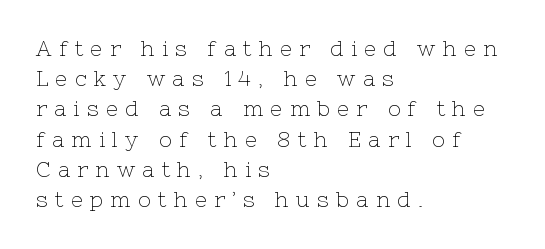
{"italic": "no", "bold": "no", "underline": "no", "align": "left", "line_spacing": "normal", "line_spacing_ratio": 1.44, "letter_spacing": "wide", "letter_spacing_em": 0.35, "glyph_px": 21}
